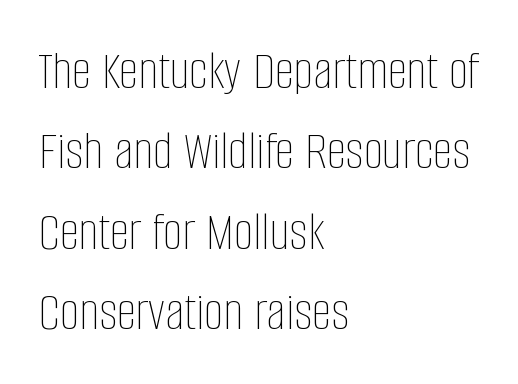
Q: Is the text bold? A: No.
Q: Is the text italic (slanted)? A: No, it is upright.
Q: Is the text underlined? A: No.
Q: How is the paragraph aligned? A: Left-aligned.
Q: Is the spacing between letters normal or unusually wide? A: Normal.
Q: Is the spacing between lines tight, normal or loose? A: Normal.
Q: Width (condensed, normal, or wide)? A: Condensed.
Q: Stroke contrast? A: Low.
Q: x-height? A: Large.
Q: Monospaced? A: No.
